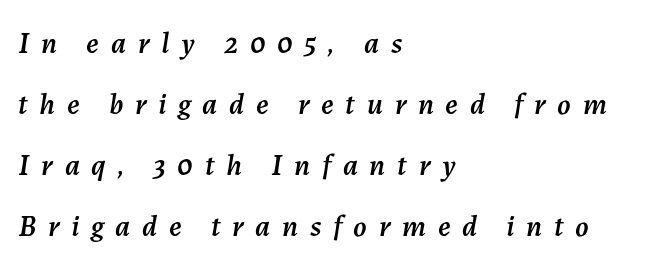
The image shows 30 px text type, italic (leaning right); set left-aligned, loose line spacing (2.03x), unusually wide letter spacing (+0.39 em), not underlined; medium stroke contrast and a medium x-height.
